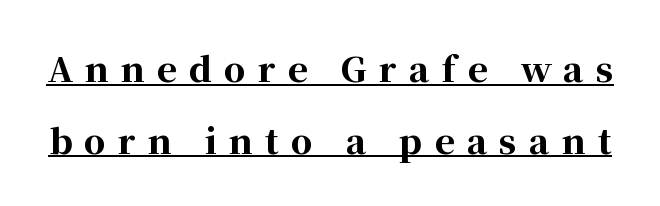
The designer dialed line spacing up above the default. Is this a fixed-width face? No — the glyphs have proportional, varying widths. Emphasis by weight is at full strength: bold. The font's upright variant was chosen for this text. Examine the stroke ends and you'll spot serifs. Underlined type.
